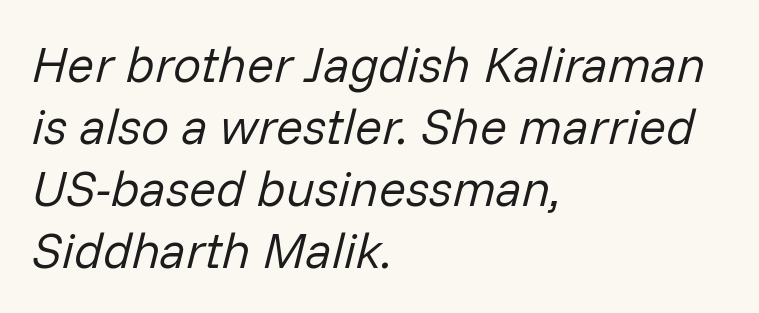
You can tell it's italic because the verticals aren't actually vertical. Letter spacing: default. Typeset ragged right — the left edge is the straight one. Anything drawn beneath the words? Only blank space. The passage shown is typed in a proportional face where columns would drift. Compared with a typical body face, this is equally light or lighter still.
